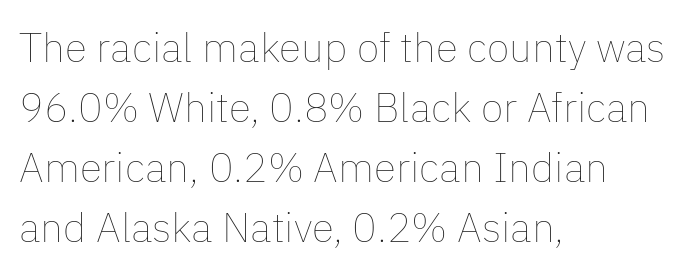
The image shows 41 px thin type, upright; set left-aligned, normal line spacing (1.46x), normal letter spacing, not underlined; low stroke contrast and a medium x-height.
